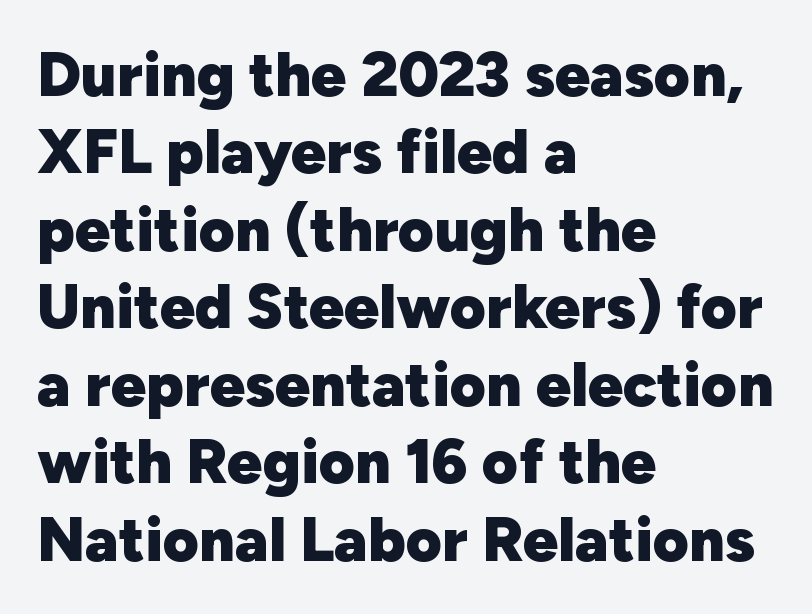
Notice how the passage keeps a crisp vertical edge on the left only. This sample uses plain, unmodified letter spacing. These lines are rendered in a variable-pitch font. Nope, no serifs anywhere on these letters.
